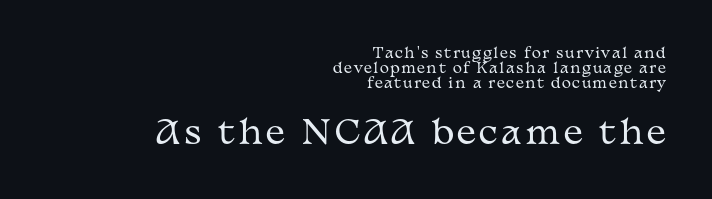
Proportional: the letters do not fall into vertical columns. Is the stroke heavy? The answer is a plain regular-or-lighter. Reading top to bottom, the characters get bigger at the block break. Clear beneath every line of the passage. The typesetter chose a ragged-left arrangement here.
